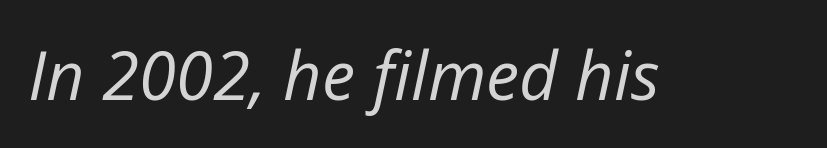
Stems and bowls with no extra thickness — not bold. Honestly, the letter spacing is just normal — you wouldn't notice it. The passage shown is typed in a proportional face where columns would drift. Rendered with sloped, italic letterforms. The specimen omits any rule beneath the text block's lines.
